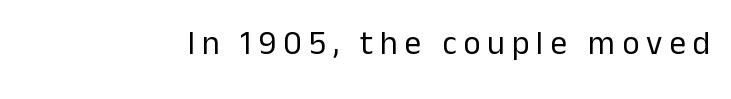
Characters follow at a spacing far wider than the type designer built in. Heft: none added — not bold. This sample has the flowing, uneven cadence of proportional lettering. The foot of each line stays bare and open.
